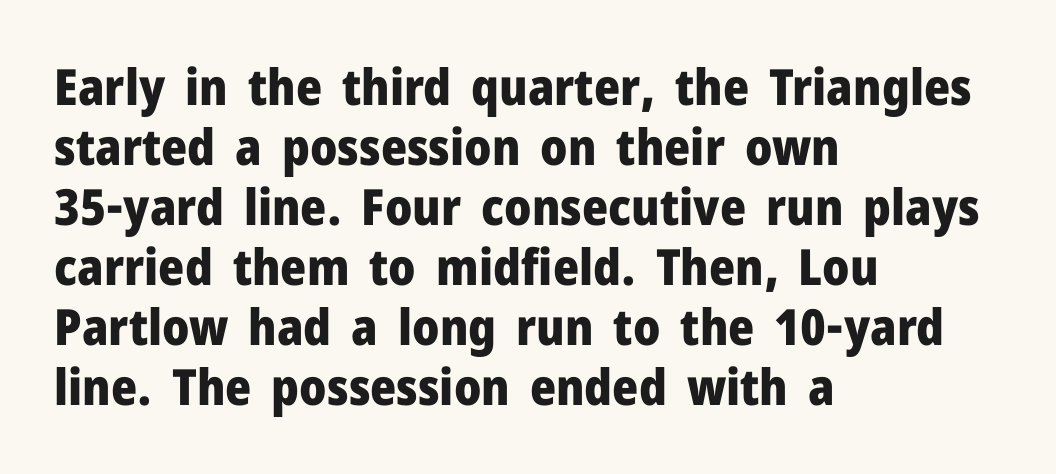
{"serif": "no", "italic": "no", "bold": "yes", "weight": "heavy", "width": "normal", "stroke_contrast": "low", "x_height": "medium", "monospaced": "no", "underline": "no", "align": "left", "line_spacing_ratio": 1.2, "letter_spacing": "normal", "letter_spacing_em": 0.0, "glyph_px": 50}
